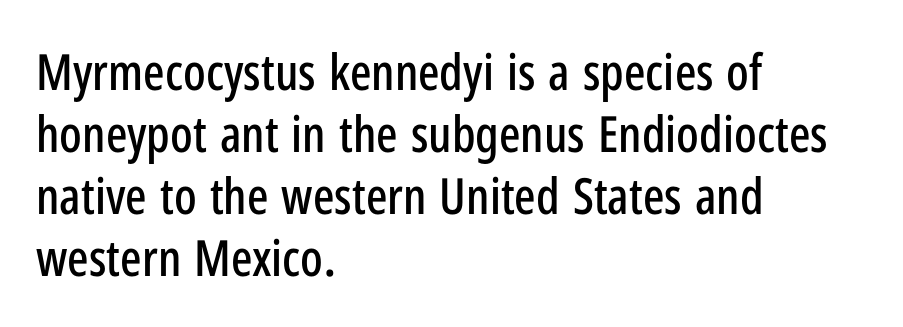
Q: Is the text italic (slanted)? A: No, it is upright.
Q: Is the typeface a serif or a sans-serif typeface? A: Sans-serif.
Q: Is the text underlined? A: No.
Q: How is the paragraph aligned? A: Left-aligned.
Q: Is the spacing between letters normal or unusually wide? A: Normal.
Q: Width (condensed, normal, or wide)? A: Condensed.
Q: Stroke contrast? A: Low.
Q: x-height? A: Medium.
Q: Monospaced? A: No.
